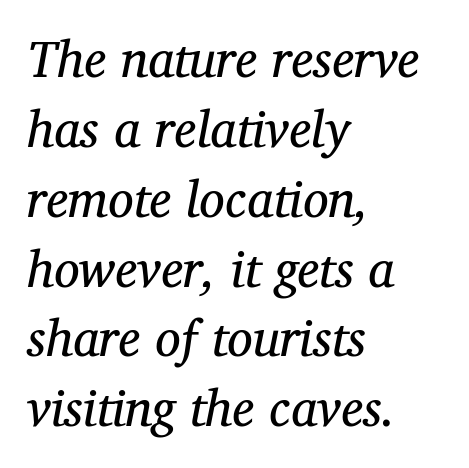
Q: Is the text bold? A: No.
Q: Is the text italic (slanted)? A: Yes, it leans right by about 12 degrees.
Q: Is the typeface a serif or a sans-serif typeface? A: Serif.
Q: Is the text underlined? A: No.
Q: How is the paragraph aligned? A: Left-aligned.
Q: Is the spacing between letters normal or unusually wide? A: Normal.
Q: Is the spacing between lines tight, normal or loose? A: Normal.
Q: Width (condensed, normal, or wide)? A: Normal.
Q: Stroke contrast? A: Medium.
Q: x-height? A: Medium.
Q: Monospaced? A: No.
